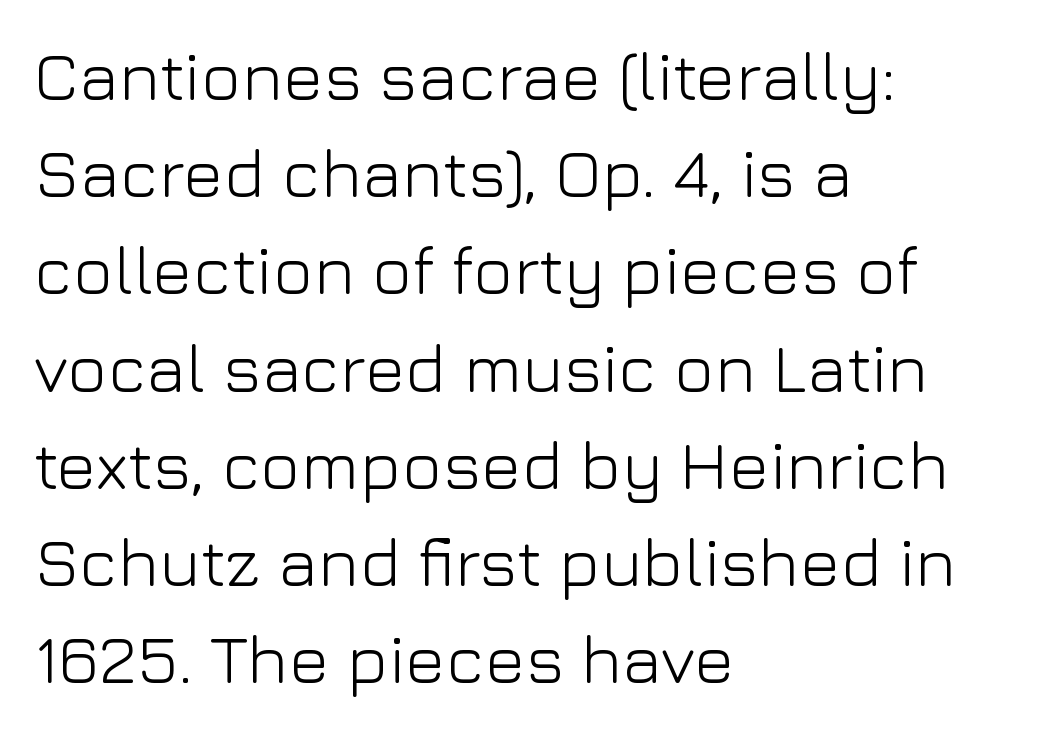
Examine the stroke ends and you'll find no serifs. Glance below the letters and you will spot only blank space. Weight: in the light-to-regular range. Think of a printed novel: that variable character pitch is what you see here.
